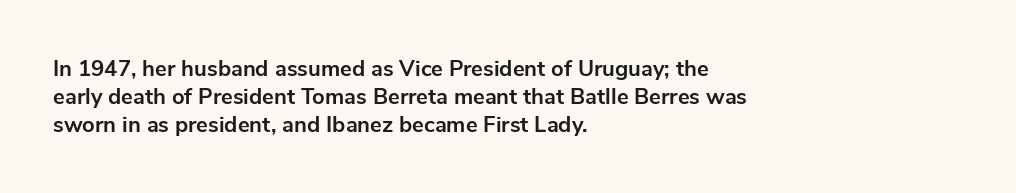
{"italic": "no", "bold": "yes", "underline": "no", "align": "left", "line_spacing": "normal", "line_spacing_ratio": 1.27, "letter_spacing": "normal", "letter_spacing_em": 0.0, "glyph_px": 22}
